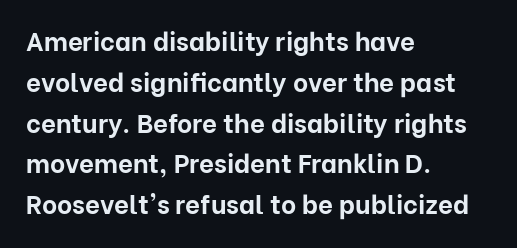
Q: Is the text bold? A: Yes.
Q: Is the text italic (slanted)? A: No, it is upright.
Q: Is the text underlined? A: No.
Q: How is the paragraph aligned? A: Left-aligned.
Q: Is the spacing between letters normal or unusually wide? A: Normal.
Q: Is the spacing between lines tight, normal or loose? A: Normal.
